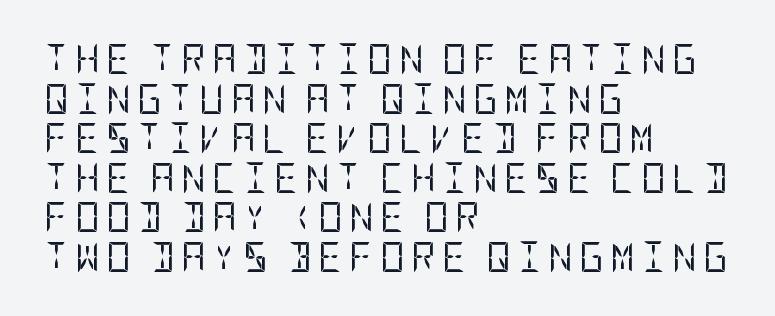
Q: Is the text bold? A: No.
Q: Is the text italic (slanted)? A: No, it is upright.
Q: Is the typeface a serif or a sans-serif typeface? A: Sans-serif.
Q: Is the text underlined? A: No.
Q: How is the paragraph aligned? A: Left-aligned.
Q: Is the spacing between letters normal or unusually wide? A: Unusually wide.
Q: Is the spacing between lines tight, normal or loose? A: Normal.
Q: Width (condensed, normal, or wide)? A: Condensed.
Q: Stroke contrast? A: Low.
Q: x-height? A: Large.
